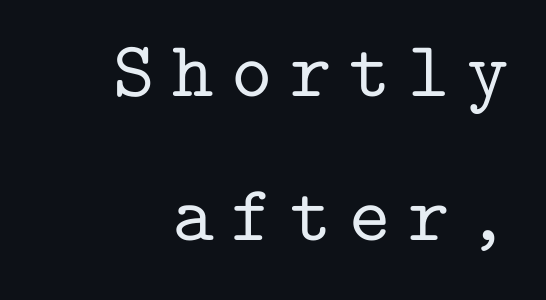
It's the straight-up-and-down kind of type. The tracking jumps out immediately: characters are airy and widely separated. These lines are rendered in a fixed-pitch font. Each line ends at the same right margin while the left side varies. Type without underlining. This rendering employs a face with finishing strokes, i.e., a serif.
